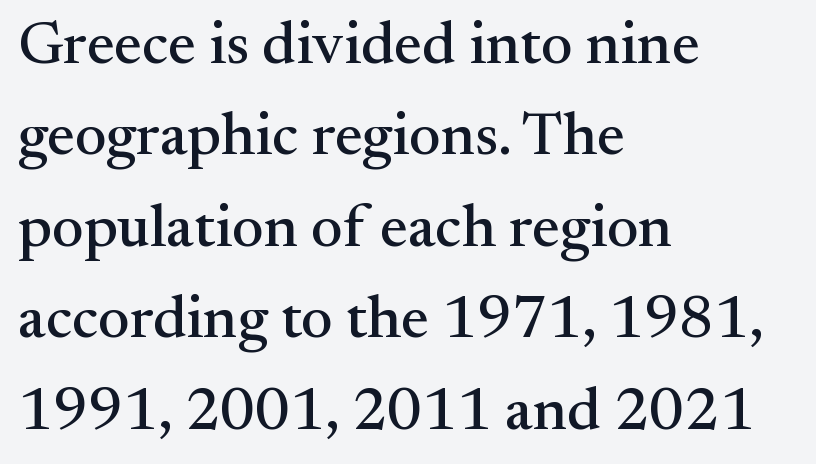
The image shows 61 px serif type, upright; set left-aligned, normal line spacing (1.5x), normal letter spacing, not underlined; medium stroke contrast and a small x-height.
